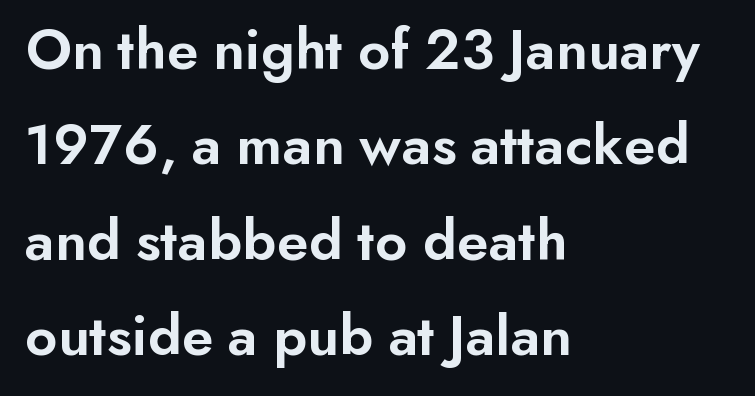
Q: Is the text bold? A: Semi-bold.
Q: Is the text italic (slanted)? A: No, it is upright.
Q: Is the typeface a serif or a sans-serif typeface? A: Sans-serif.
Q: Is the text underlined? A: No.
Q: How is the paragraph aligned? A: Left-aligned.
Q: Is the spacing between letters normal or unusually wide? A: Normal.
Q: Is the spacing between lines tight, normal or loose? A: Normal.
Q: Width (condensed, normal, or wide)? A: Normal.
Q: Stroke contrast? A: Low.
Q: x-height? A: Small.
Q: Monospaced? A: No.
